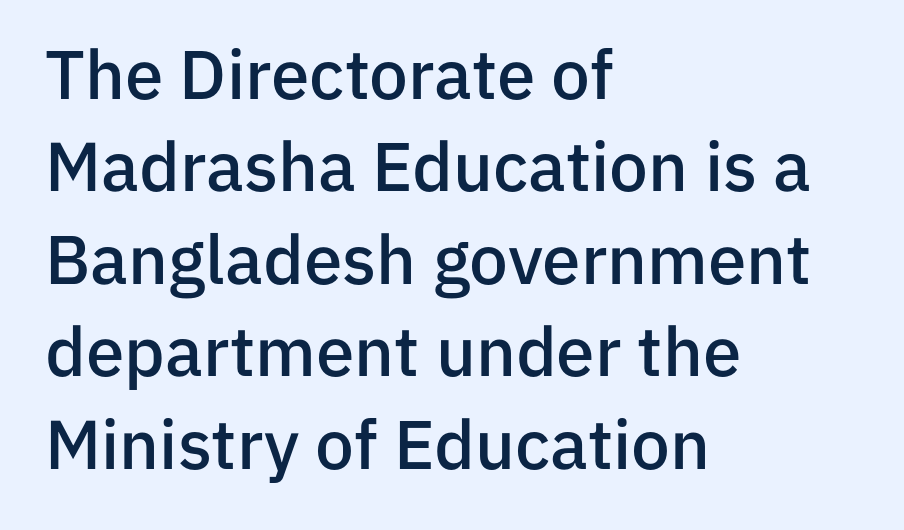
{"serif": "no", "italic": "no", "bold": "semi", "weight": "semibold", "width": "normal", "stroke_contrast": "low", "x_height": "medium", "monospaced": "no", "underline": "no", "align": "left", "line_spacing": "normal", "line_spacing_ratio": 1.34, "letter_spacing": "normal", "letter_spacing_em": 0.0, "glyph_px": 69}
